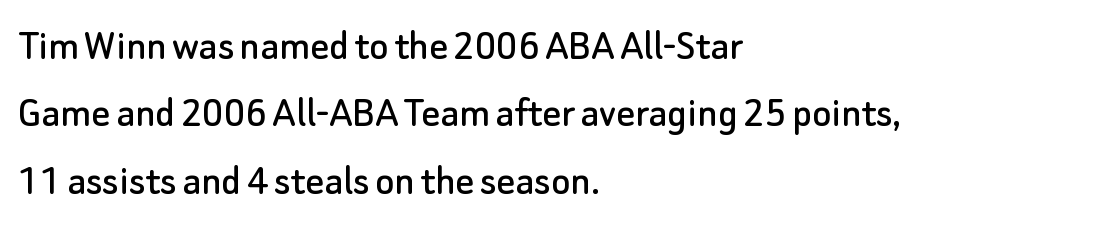
The image shows 45 px sans-serif type, upright; set left-aligned, normal line spacing (1.5x), normal letter spacing, not underlined; low stroke contrast and a small x-height.
